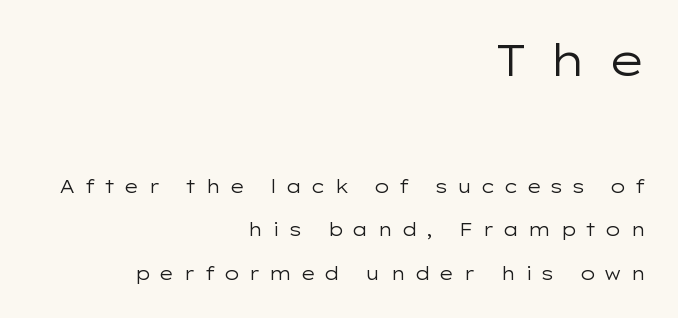
Q: Is the text bold? A: No.
Q: Is the text italic (slanted)? A: No, it is upright.
Q: Is the typeface a serif or a sans-serif typeface? A: Sans-serif.
Q: Is the text underlined? A: No.
Q: How is the paragraph aligned? A: Right-aligned.
Q: Is the spacing between letters normal or unusually wide? A: Unusually wide.
Q: Is the spacing between lines tight, normal or loose? A: Loose.
Q: Which block of text is set in a larger size, the first (top) or the second (bottom)? A: The first (top) one.
Q: Width (condensed, normal, or wide)? A: Wide.
Q: Stroke contrast? A: Low.
Q: x-height? A: Medium.
Q: Monospaced? A: No.
